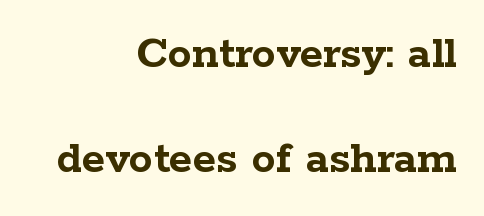
{"serif": "yes", "italic": "no", "bold": "yes", "weight": "semibold", "width": "wide", "stroke_contrast": "low", "x_height": "medium", "monospaced": "no", "underline": "no", "align": "right", "line_spacing": "loose", "line_spacing_ratio": 2.19, "letter_spacing": "normal", "letter_spacing_em": 0.0, "glyph_px": 48}
